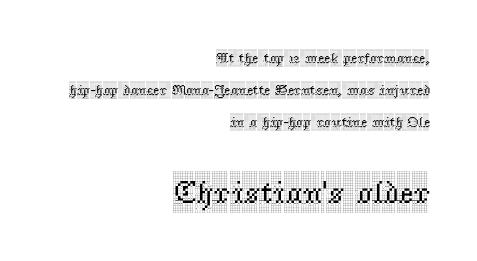
Quick note: underline off. Typographically, this falls in the serif category. Varying glyph widths throughout — classic text-font behaviour. Summary of vertical rhythm: relaxed, with wide interline spacing. The type is set solid horizontally, with unmodified tracking. It's the straight-up-and-down kind of type.
